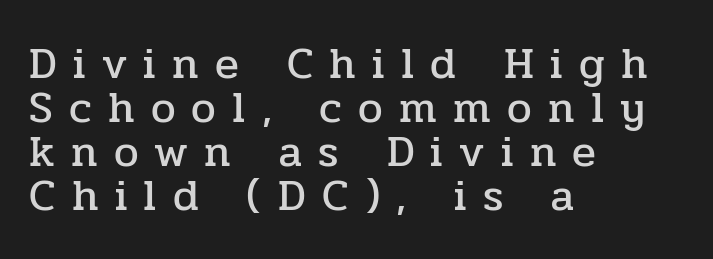
Q: Is the text italic (slanted)? A: No, it is upright.
Q: Is the typeface a serif or a sans-serif typeface? A: Serif.
Q: Is the text underlined? A: No.
Q: How is the paragraph aligned? A: Left-aligned.
Q: Is the spacing between letters normal or unusually wide? A: Unusually wide.
Q: Is the spacing between lines tight, normal or loose? A: Tight.
Q: Width (condensed, normal, or wide)? A: Normal.
Q: Stroke contrast? A: Low.
Q: x-height? A: Medium.
Q: Monospaced? A: No.
